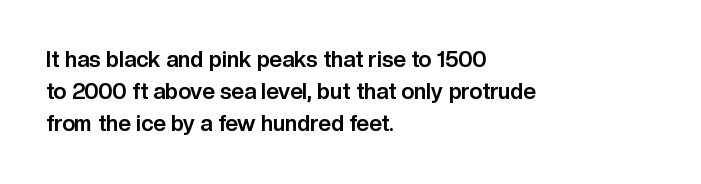
The image shows 22 px bold type, upright; set left-aligned, normal line spacing (1.46x), normal letter spacing, not underlined.
